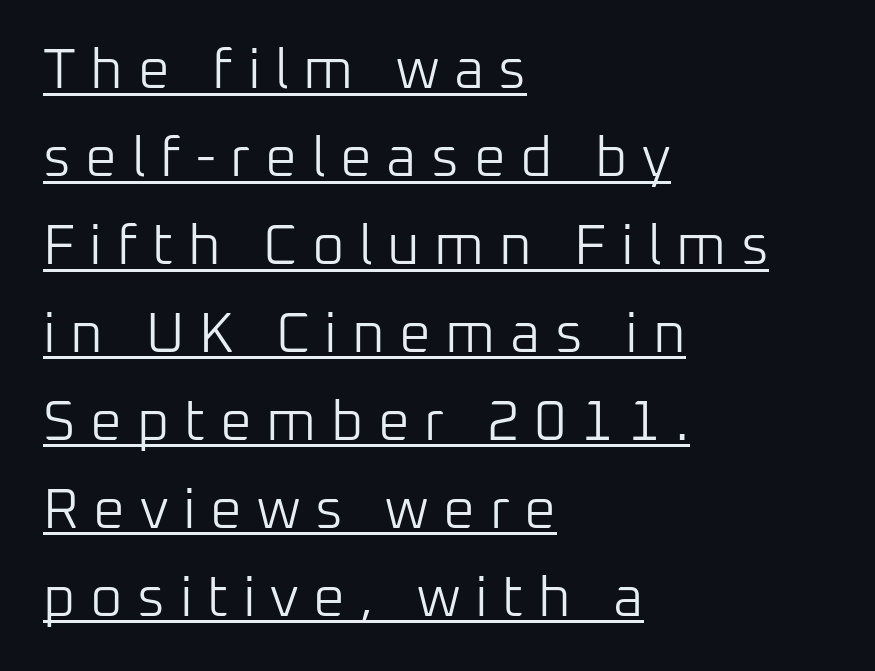
The tracking reads as deliberately expanded to a designer's eye. Vertically, the passage feels balanced, rows spaced as you'd expect. The rendering anchors every line to the left-hand side. Glance below the letters and you will spot a drawn line. Here the designer chose a conventional face with non-uniform glyph widths.
